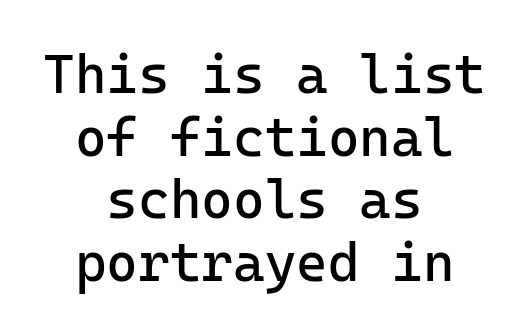
A roman cut, with each character standing at attention. The gaps between neighbouring characters are ordinary and unremarkable. Each line is balanced around a shared central axis. Heft: none added — not bold. The passage shown is typeset with a sans-serif family.
